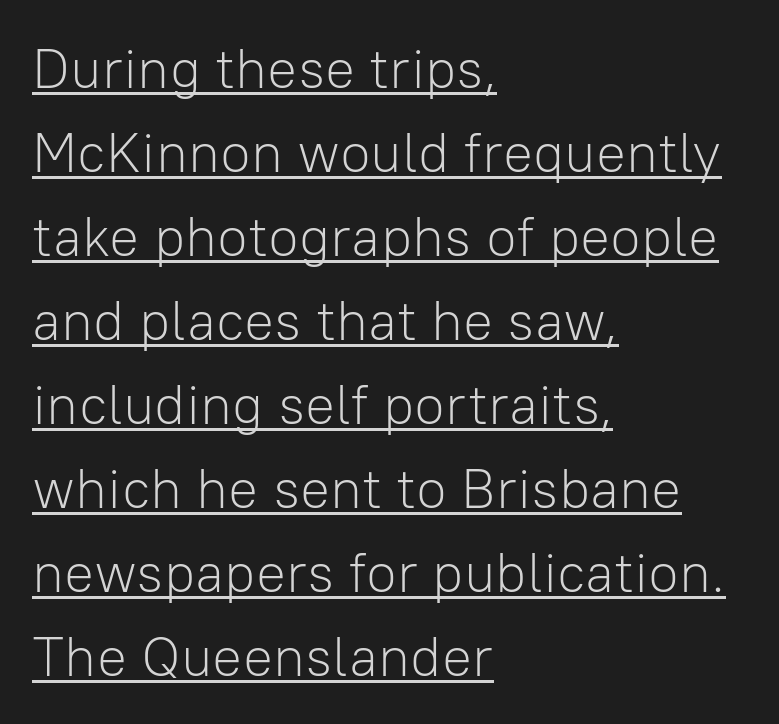
The image shows 56 px light sans-serif type, upright; set left-aligned, normal line spacing (1.5x), normal letter spacing, underlined; low stroke contrast and a medium x-height.
